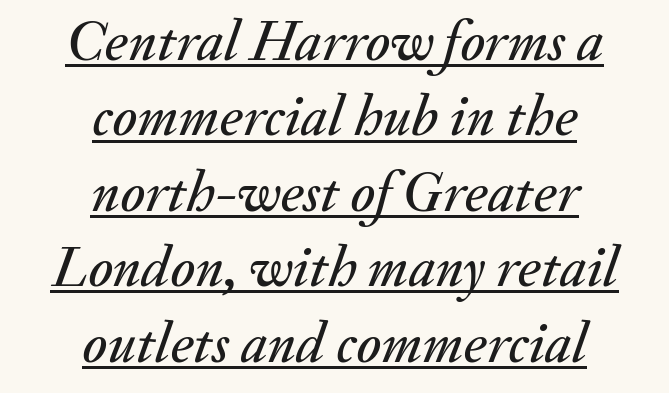
{"italic": "yes", "lean": "right", "slant_degrees": 20, "width": "normal", "stroke_contrast": "medium", "x_height": "small", "monospaced": "no", "underline": "yes", "align": "center", "line_spacing": "normal", "line_spacing_ratio": 1.3, "letter_spacing": "normal", "letter_spacing_em": 0.0, "glyph_px": 58}
